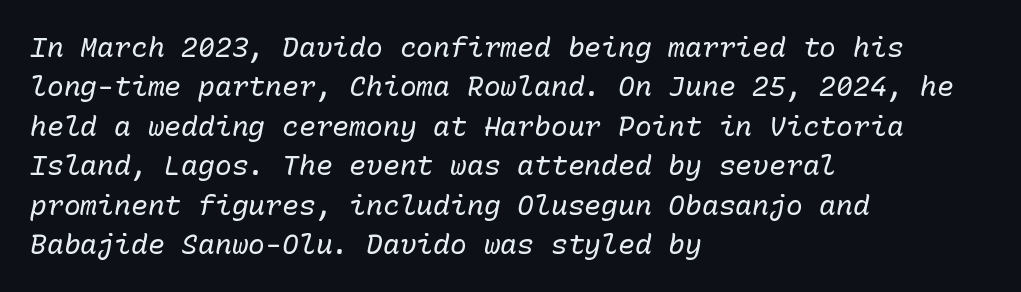
{"italic": "yes", "lean": "right", "slant_degrees": 10, "bold": "no", "weight": "regular", "width": "normal", "stroke_contrast": "low", "x_height": "medium", "monospaced": "yes", "underline": "no", "align": "left", "line_spacing": "normal", "line_spacing_ratio": 1.41, "letter_spacing": "normal", "letter_spacing_em": 0.0, "glyph_px": 28}
